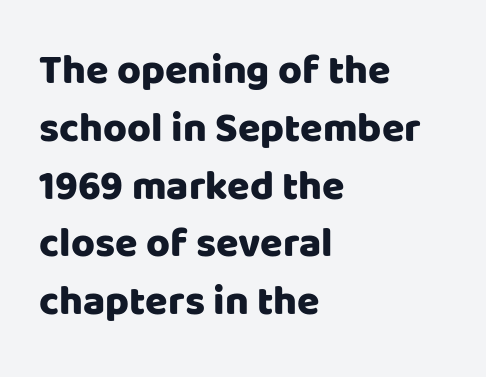
The image shows 41 px sans-serif type, upright; set left-aligned, normal line spacing (1.41x), normal letter spacing, not underlined; low stroke contrast and a large x-height.
